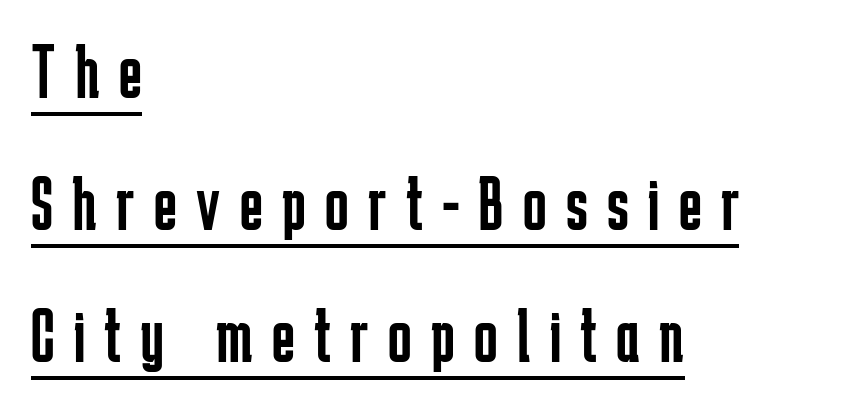
Q: Is the text bold? A: No.
Q: Is the text italic (slanted)? A: No, it is upright.
Q: Is the typeface a serif or a sans-serif typeface? A: Sans-serif.
Q: Is the text underlined? A: Yes.
Q: How is the paragraph aligned? A: Left-aligned.
Q: Is the spacing between letters normal or unusually wide? A: Unusually wide.
Q: Is the spacing between lines tight, normal or loose? A: Normal.
Q: Width (condensed, normal, or wide)? A: Condensed.
Q: Stroke contrast? A: Low.
Q: x-height? A: Medium.
Q: Monospaced? A: No.
